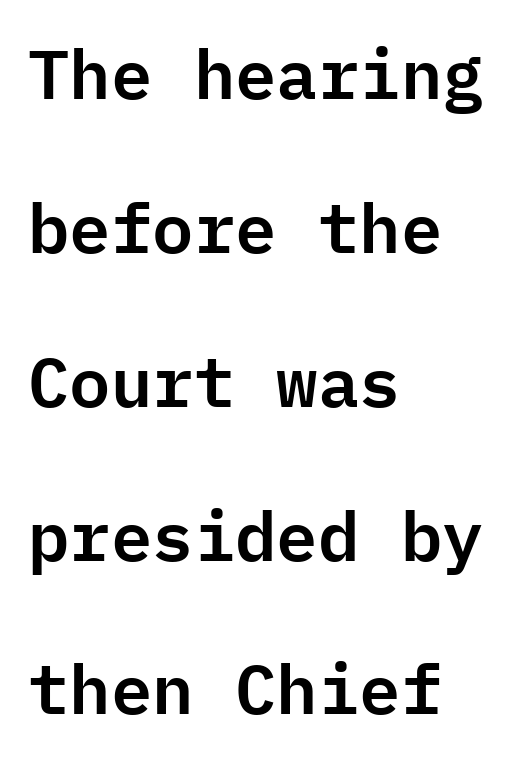
Q: Is the text italic (slanted)? A: No, it is upright.
Q: Is the typeface a serif or a sans-serif typeface? A: Sans-serif.
Q: Is the text underlined? A: No.
Q: How is the paragraph aligned? A: Left-aligned.
Q: Is the spacing between letters normal or unusually wide? A: Normal.
Q: Is the spacing between lines tight, normal or loose? A: Loose.
Q: Width (condensed, normal, or wide)? A: Normal.
Q: Stroke contrast? A: Low.
Q: x-height? A: Medium.
Q: Monospaced? A: Yes.
